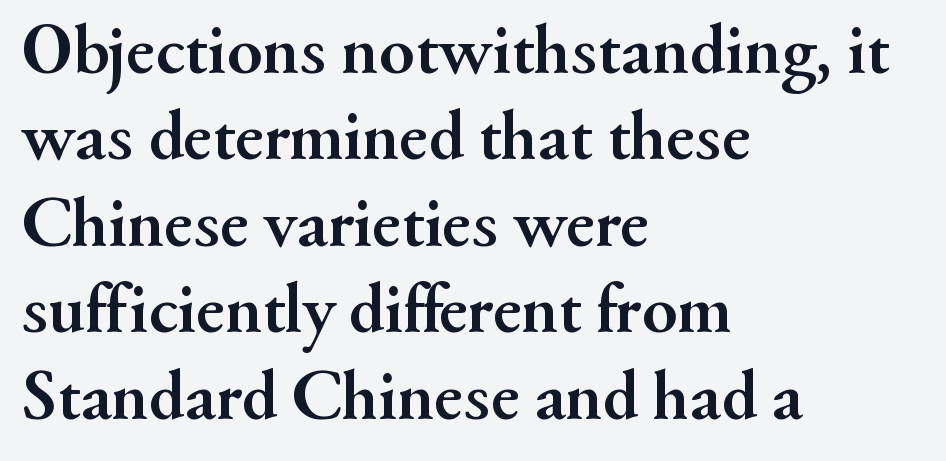
The image shows 72 px semibold serif type, upright; set left-aligned, line spacing 1.2x, normal letter spacing, not underlined; medium stroke contrast and a small x-height.
